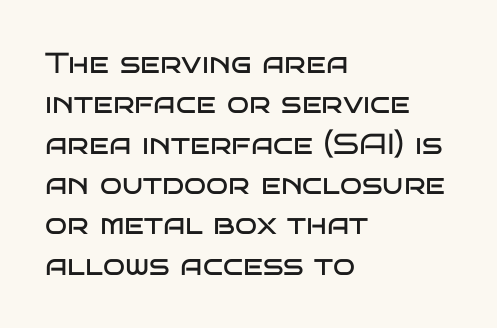
Q: Is the text bold? A: No.
Q: Is the text italic (slanted)? A: No, it is upright.
Q: Is the typeface a serif or a sans-serif typeface? A: Sans-serif.
Q: Is the text underlined? A: No.
Q: How is the paragraph aligned? A: Left-aligned.
Q: Is the spacing between letters normal or unusually wide? A: Normal.
Q: Is the spacing between lines tight, normal or loose? A: Normal.
Q: Width (condensed, normal, or wide)? A: Wide.
Q: Stroke contrast? A: Low.
Q: x-height? A: Large.
Q: Monospaced? A: No.
